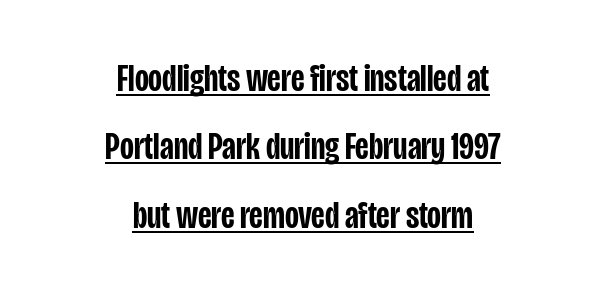
Q: Is the text bold? A: Semi-bold.
Q: Is the text italic (slanted)? A: No, it is upright.
Q: Is the typeface a serif or a sans-serif typeface? A: Sans-serif.
Q: Is the text underlined? A: Yes.
Q: How is the paragraph aligned? A: Centered.
Q: Is the spacing between letters normal or unusually wide? A: Normal.
Q: Width (condensed, normal, or wide)? A: Condensed.
Q: Stroke contrast? A: Low.
Q: x-height? A: Large.
Q: Monospaced? A: No.
